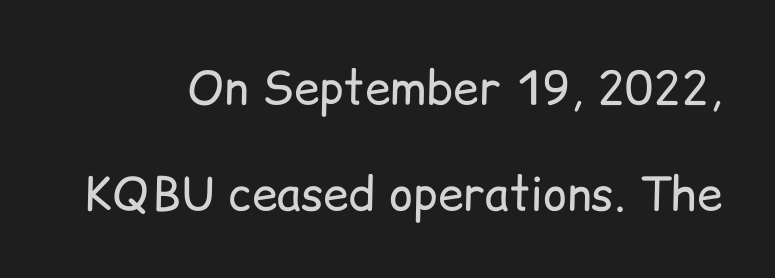
The image shows 46 px regular-weight sans-serif type, upright; set loose line spacing (2.31x), normal letter spacing, not underlined; low stroke contrast and a medium x-height.
